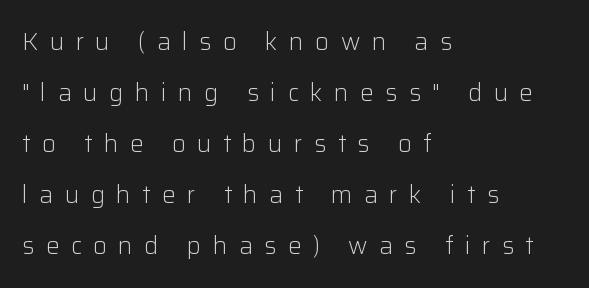
{"italic": "no", "bold": "no", "underline": "no", "align": "left", "line_spacing": "loose", "line_spacing_ratio": 2.13, "letter_spacing": "wide", "letter_spacing_em": 0.48, "glyph_px": 24}
